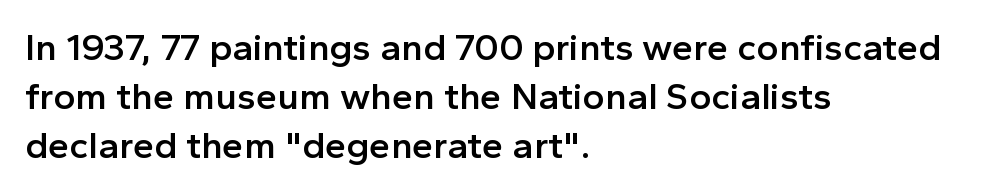
{"serif": "no", "italic": "no", "bold": "semi", "weight": "semibold", "width": "normal", "x_height": "medium", "monospaced": "no", "underline": "no", "align": "left", "line_spacing": "normal", "line_spacing_ratio": 1.29, "letter_spacing": "normal", "letter_spacing_em": 0.0, "glyph_px": 38}
